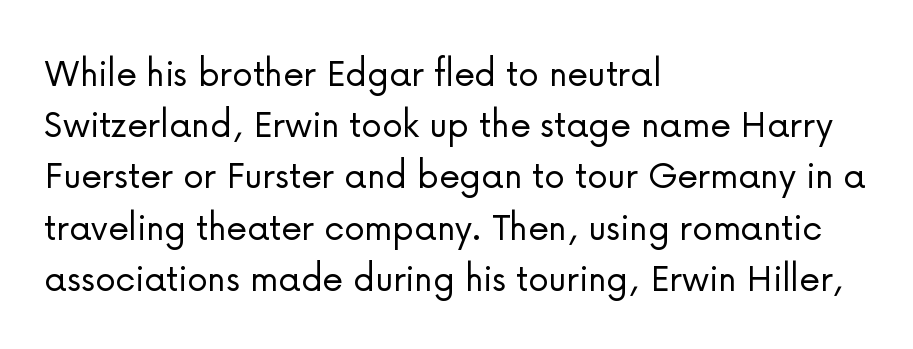
{"serif": "no", "italic": "no", "bold": "no", "weight": "light", "width": "normal", "stroke_contrast": "low", "x_height": "medium", "monospaced": "no", "underline": "no", "align": "left", "line_spacing_ratio": 1.22, "letter_spacing": "normal", "letter_spacing_em": 0.0, "glyph_px": 42}
